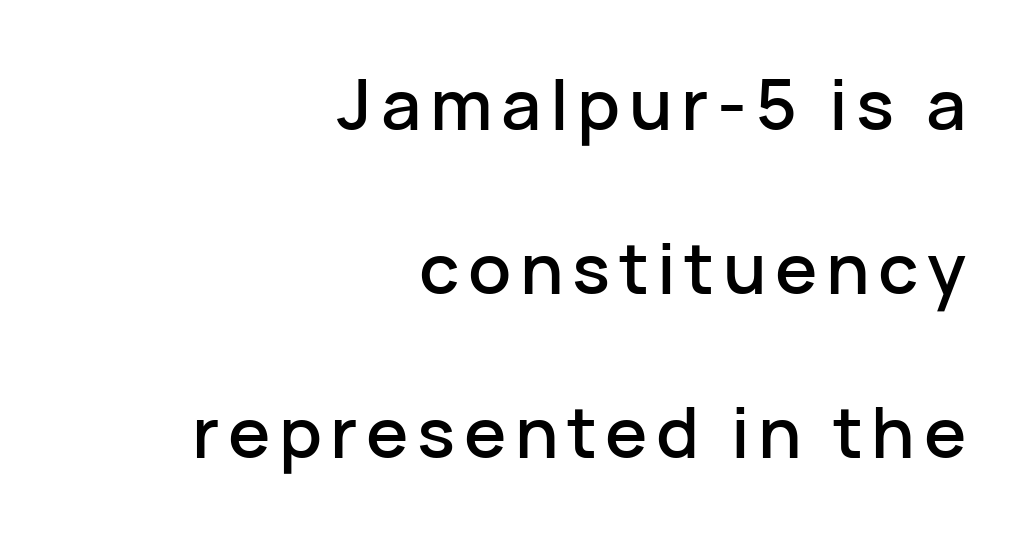
{"serif": "no", "italic": "no", "width": "normal", "stroke_contrast": "low", "x_height": "medium", "monospaced": "no", "underline": "no", "align": "right", "line_spacing": "loose", "line_spacing_ratio": 2.31, "glyph_px": 71}
